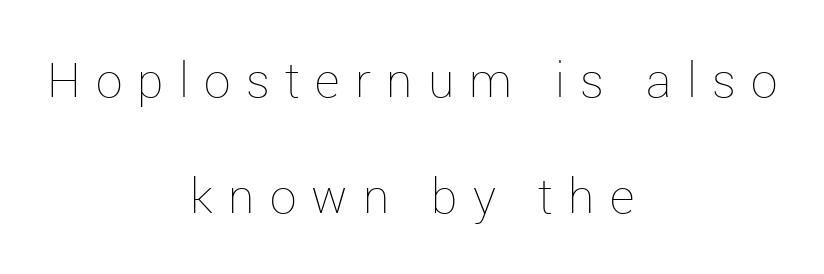
Q: Is the text bold? A: No.
Q: Is the text italic (slanted)? A: No, it is upright.
Q: Is the text underlined? A: No.
Q: How is the paragraph aligned? A: Centered.
Q: Is the spacing between letters normal or unusually wide? A: Unusually wide.
Q: Is the spacing between lines tight, normal or loose? A: Loose.
Q: Width (condensed, normal, or wide)? A: Normal.
Q: Stroke contrast? A: Low.
Q: x-height? A: Medium.
Q: Monospaced? A: No.
